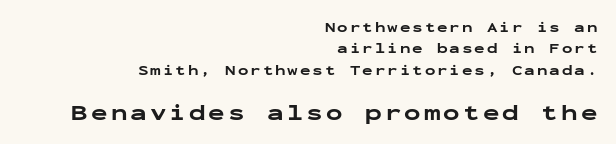
The image shows 22 px bold type, upright; set right-aligned, normal line spacing (1.53x), not underlined; the second (bottom) block is 1.57x larger.
